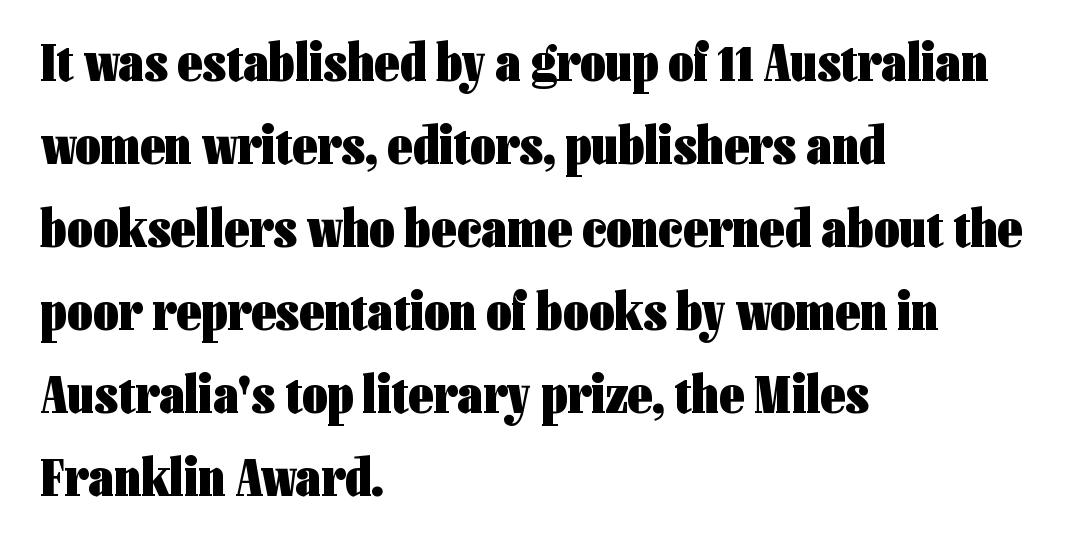
Notice how descenders clear the ascenders below comfortably — that's standard leading. Proportional: the letters do not fall into vertical columns. I'd call this a sans setting — the letters go barefoot. In terms of posture, this sample is upright. Quick note: underline off. What weight is shown? A full bold with thick strokes.
